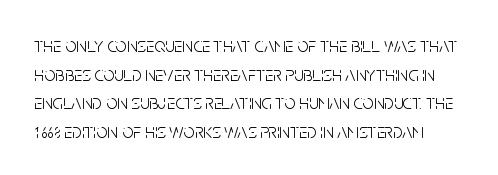
Q: Is the text bold? A: No.
Q: Is the text italic (slanted)? A: No, it is upright.
Q: Is the text underlined? A: No.
Q: Is the spacing between letters normal or unusually wide? A: Normal.
Q: Is the spacing between lines tight, normal or loose? A: Normal.
